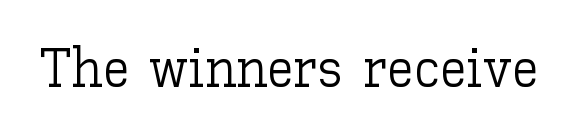
Do the characters align in a grid? No, the font is proportional. Weight: not bold — regular or lighter. The glyphs are unaccompanied by any horizontal stroke below them. There is no visible air inserted between adjacent glyphs.
